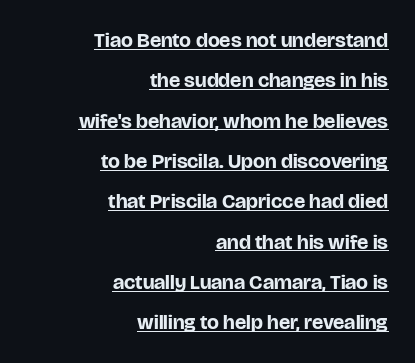
{"italic": "no", "bold": "yes", "underline": "yes", "align": "right", "line_spacing": "loose", "line_spacing_ratio": 1.92, "letter_spacing": "normal", "letter_spacing_em": 0.0, "glyph_px": 21}
